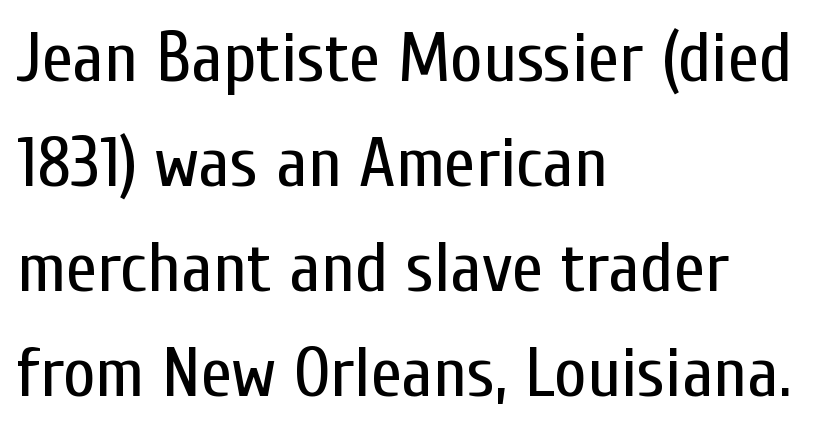
{"serif": "no", "italic": "no", "bold": "no", "weight": "regular", "width": "condensed", "stroke_contrast": "low", "x_height": "medium", "monospaced": "no", "underline": "no", "align": "left", "line_spacing": "normal", "line_spacing_ratio": 1.48, "letter_spacing": "normal", "letter_spacing_em": 0.0, "glyph_px": 71}
